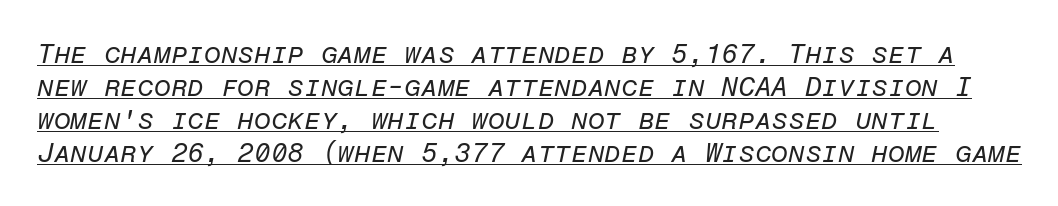
How are the letters spaced? Ordinarily, with no added tracking. No extra ink here — the face is not bold. The glyphs look as if they've been sheared to an angle. The words here are underlined.
